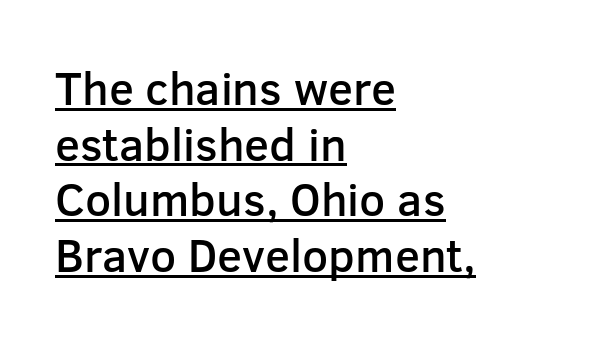
The image shows 46 px semibold sans-serif type, upright; set left-aligned, line spacing 1.21x, normal letter spacing, underlined; low stroke contrast and a medium x-height.
